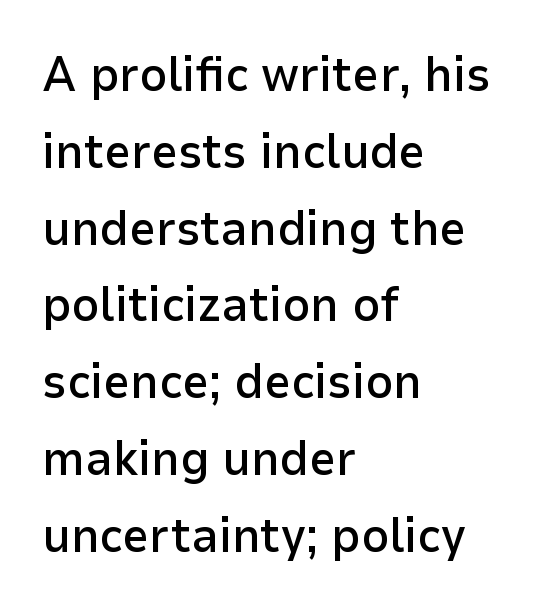
The image shows 48 px semibold sans-serif type, upright; set left-aligned, normal line spacing (1.6x), normal letter spacing, not underlined; low stroke contrast and a medium x-height.
